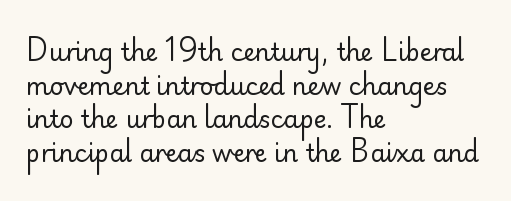
{"italic": "no", "bold": "no", "underline": "no", "align": "left", "line_spacing": "normal", "line_spacing_ratio": 1.4, "letter_spacing": "normal", "letter_spacing_em": 0.0, "glyph_px": 24}
